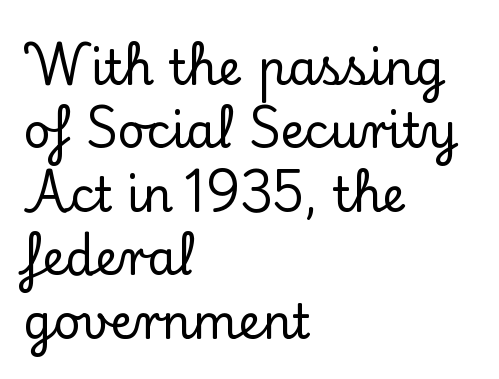
The characters display serif detailing at their extremities. This block has exactly the height ordinary leading produces. Clear beneath every line of the passage. The type is set solid horizontally, with unmodified tracking. Note the varied advance widths — an 'i' is clearly narrower than an 'm'. Compared with a centered layout, this one pins lines to the left instead.
